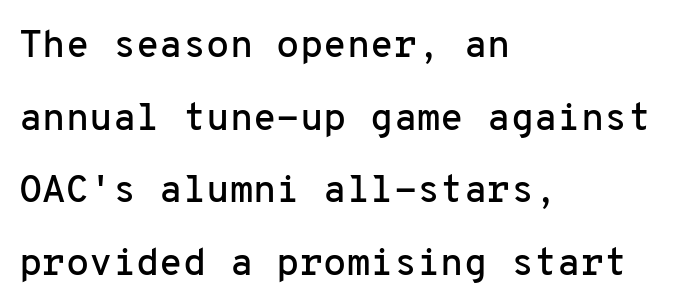
The image shows 38 px sans-serif type, upright, monospaced; set left-aligned, loose line spacing (1.91x), normal letter spacing, not underlined; low stroke contrast and a medium x-height.
